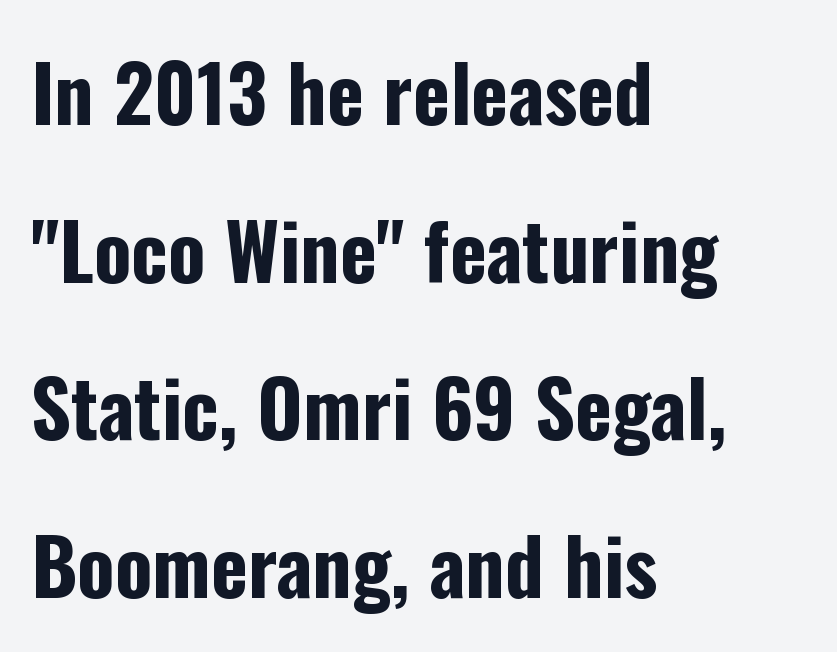
The lines are spread far apart with generous leading. Check where the strokes stop: nothing finishes them off — pure sans. Is this a fixed-width face? No — the glyphs have proportional, varying widths. Do the letters lean? They stand straight.
